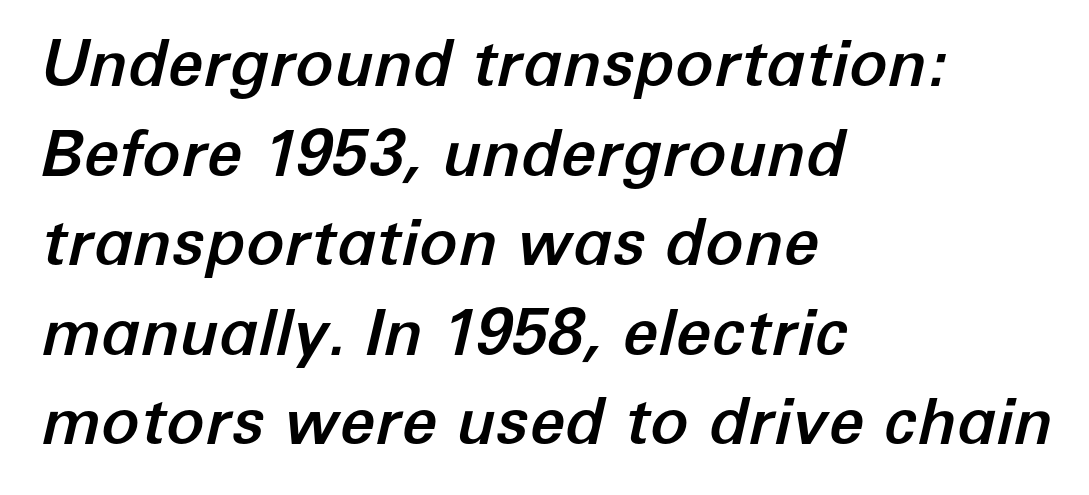
The image shows 64 px text type, italic (leaning right); set left-aligned, normal line spacing (1.4x), normal letter spacing, not underlined; low stroke contrast and a medium x-height.
